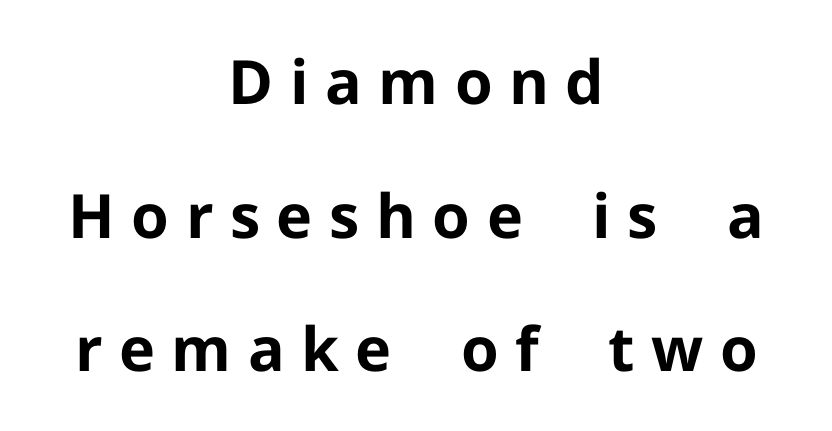
The image shows 61 px bold sans-serif type, upright; set centered, loose line spacing (2.19x), unusually wide letter spacing (+0.27 em), not underlined; low stroke contrast and a medium x-height.
